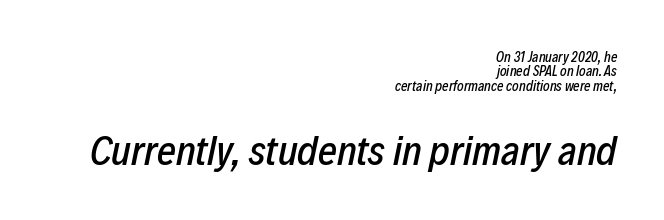
Q: Is the text italic (slanted)? A: Yes, it leans right by about 12 degrees.
Q: Is the text underlined? A: No.
Q: How is the paragraph aligned? A: Right-aligned.
Q: Is the spacing between letters normal or unusually wide? A: Normal.
Q: Is the spacing between lines tight, normal or loose? A: Tight.
Q: Which block of text is set in a larger size, the first (top) or the second (bottom)? A: The second (bottom) one.
Q: Width (condensed, normal, or wide)? A: Condensed.
Q: Stroke contrast? A: Low.
Q: x-height? A: Medium.
Q: Monospaced? A: No.
